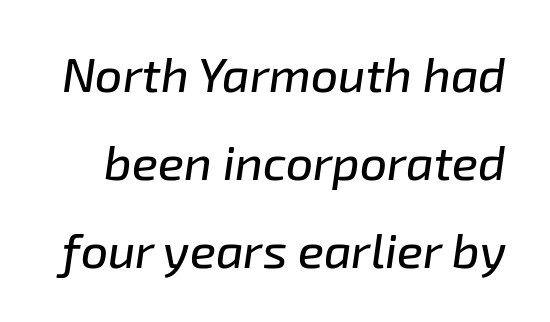
The image shows 48 px text type, italic (leaning right); set line spacing 1.83x, normal letter spacing, not underlined; low stroke contrast and a medium x-height.
